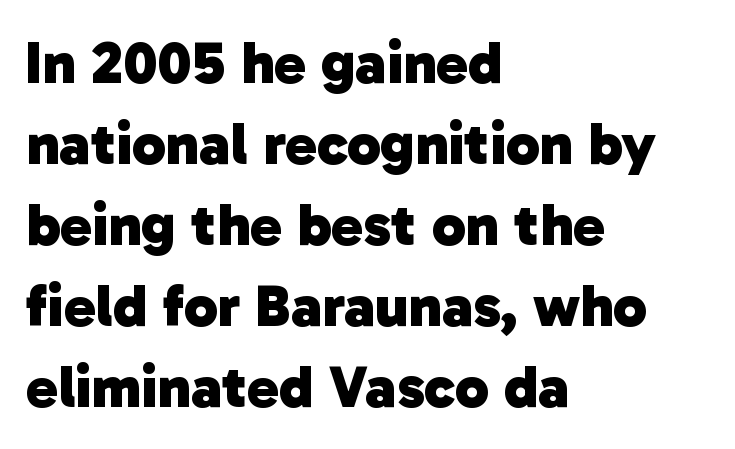
Q: Is the text bold? A: Yes.
Q: Is the typeface a serif or a sans-serif typeface? A: Sans-serif.
Q: Is the text underlined? A: No.
Q: How is the paragraph aligned? A: Left-aligned.
Q: Is the spacing between letters normal or unusually wide? A: Normal.
Q: Is the spacing between lines tight, normal or loose? A: Normal.
Q: Width (condensed, normal, or wide)? A: Normal.
Q: Stroke contrast? A: Low.
Q: x-height? A: Medium.
Q: Monospaced? A: No.
